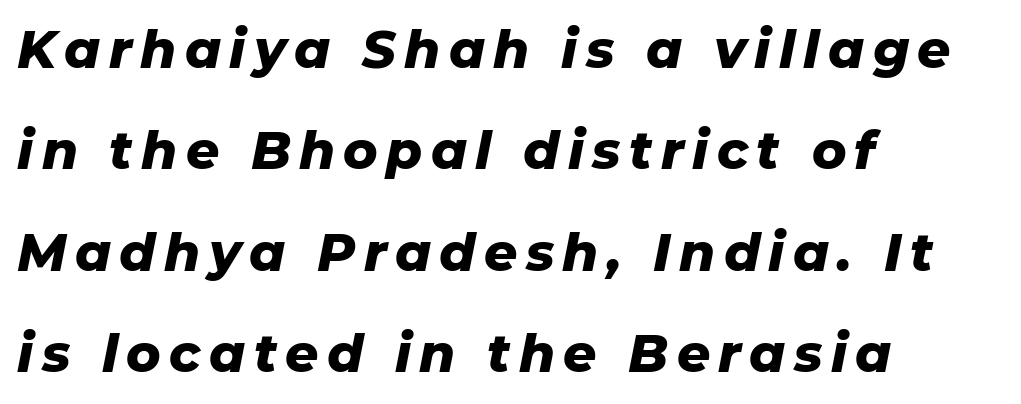
Q: Is the text bold? A: Yes.
Q: Is the text italic (slanted)? A: Yes, it leans right by about 11 degrees.
Q: Is the text underlined? A: No.
Q: How is the paragraph aligned? A: Left-aligned.
Q: Is the spacing between lines tight, normal or loose? A: Loose.
Q: Width (condensed, normal, or wide)? A: Normal.
Q: Stroke contrast? A: Low.
Q: x-height? A: Medium.
Q: Monospaced? A: No.
